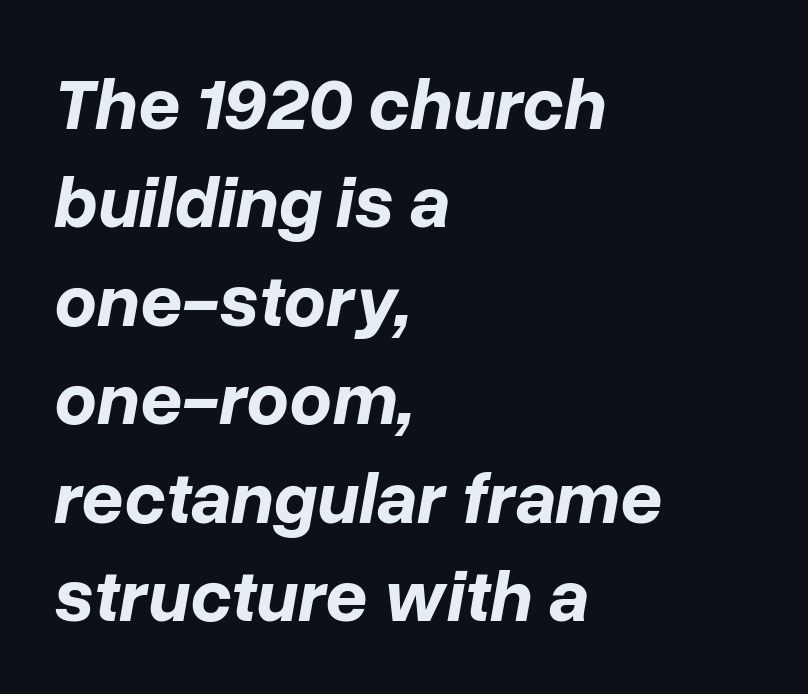
Think of a printed novel: that variable character pitch is what you see here. The ragged edge is on the right, which tells us the setting is flush left. Evenly set lines give the paragraph a standard silhouette. This rendering leaves character spacing at its baseline value. This is heavy type, rendered in bold.
